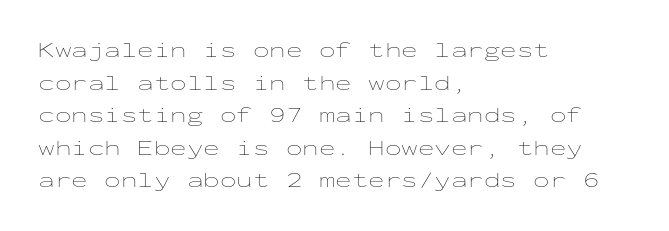
Rows of type keep a routine distance in the vertical direction. The space beneath each line is pristine and unruled. Which margin do the lines hug? The left one — the right edge is uneven. The letterforms sit shoulder to shoulder at normal distance.
